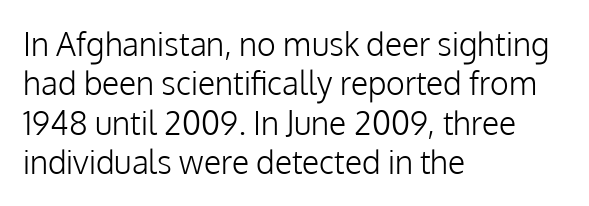
Q: Is the text bold? A: No.
Q: Is the text italic (slanted)? A: No, it is upright.
Q: Is the typeface a serif or a sans-serif typeface? A: Sans-serif.
Q: Is the text underlined? A: No.
Q: How is the paragraph aligned? A: Left-aligned.
Q: Is the spacing between letters normal or unusually wide? A: Normal.
Q: Width (condensed, normal, or wide)? A: Normal.
Q: Stroke contrast? A: Low.
Q: x-height? A: Medium.
Q: Monospaced? A: No.
